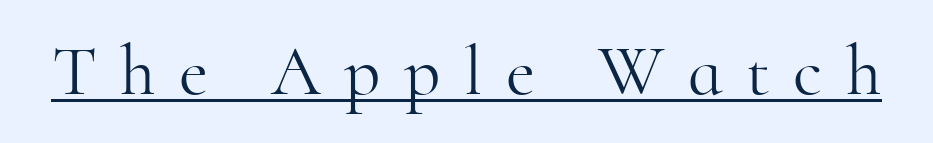
Old-style or modern, the face here clearly has serifs. Inter-character spacing is expanded well beyond the font's built-in metrics. The letters advance in unequal steps, a hallmark of proportional type. The words here are underlined. This is the regular roman posture of the typeface. A light-to-regular cut is what we see here.
